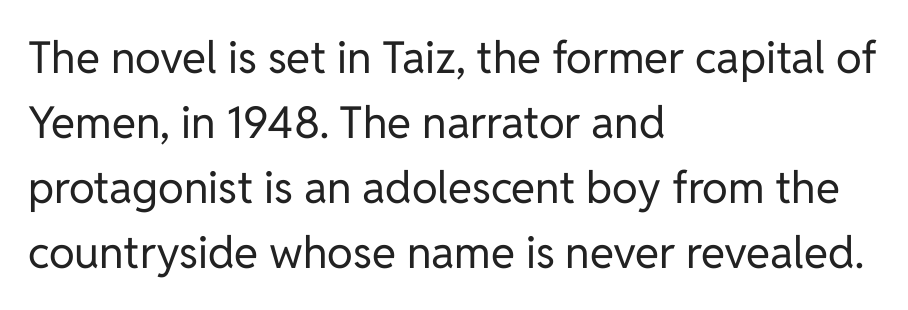
Q: Is the text bold? A: No.
Q: Is the text italic (slanted)? A: No, it is upright.
Q: Is the typeface a serif or a sans-serif typeface? A: Sans-serif.
Q: Is the text underlined? A: No.
Q: How is the paragraph aligned? A: Left-aligned.
Q: Is the spacing between letters normal or unusually wide? A: Normal.
Q: Is the spacing between lines tight, normal or loose? A: Normal.
Q: Width (condensed, normal, or wide)? A: Normal.
Q: Stroke contrast? A: Low.
Q: x-height? A: Medium.
Q: Monospaced? A: No.
